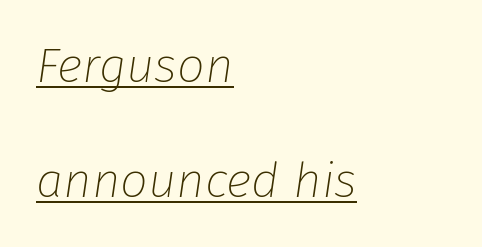
Note the varied advance widths — an 'i' is clearly narrower than an 'm'. Is the type heavy? It reads as light-to-regular instead. A rule runs beneath these lines of type. The rag falls on the right side of this text block. Students, observe: this is what heavily led, spacious text looks like.
